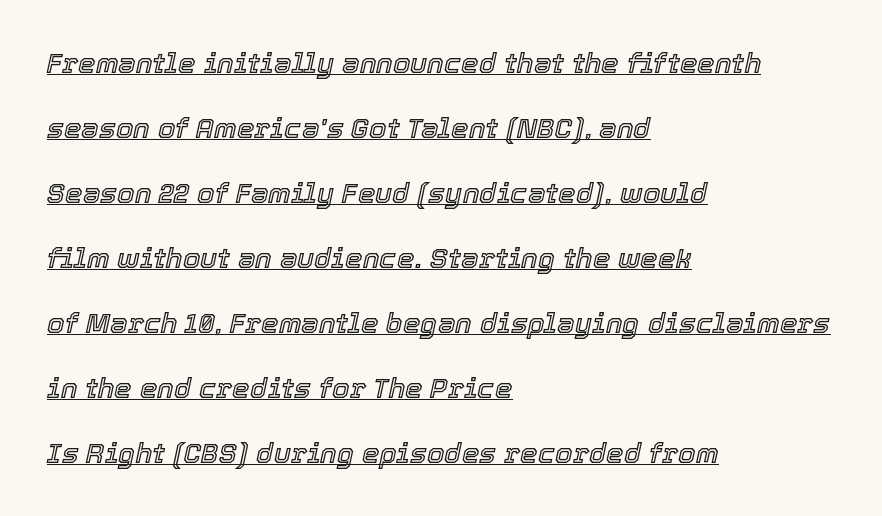
The image shows 28 px text type, italic (leaning right); set left-aligned, loose line spacing (2.32x), normal letter spacing, underlined; a medium x-height.
